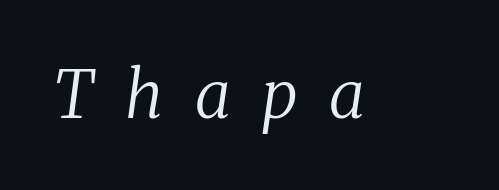
Q: Is the text bold? A: No.
Q: Is the text italic (slanted)? A: Yes, it leans right by about 8 degrees.
Q: Is the typeface a serif or a sans-serif typeface? A: Serif.
Q: Is the text underlined? A: No.
Q: Is the spacing between letters normal or unusually wide? A: Unusually wide.
Q: Width (condensed, normal, or wide)? A: Normal.
Q: Stroke contrast? A: Medium.
Q: x-height? A: Medium.
Q: Monospaced? A: No.
